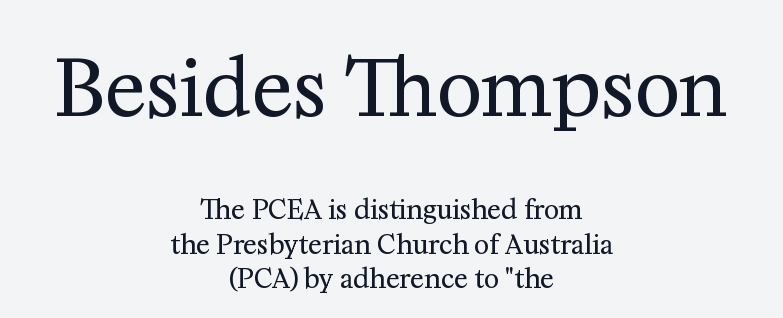
The image shows 77 px regular-weight serif type, upright; set centered, normal line spacing (1.33x), normal letter spacing, not underlined; the first (top) block is 2.96x larger; medium stroke contrast and a medium x-height.
